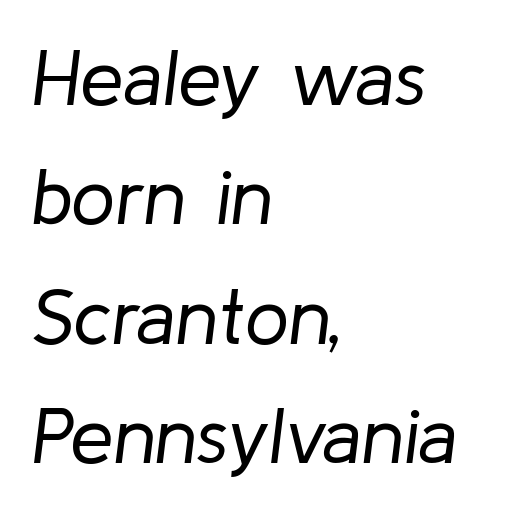
Q: Is the text bold? A: No.
Q: Is the text italic (slanted)? A: Yes, it leans right by about 8 degrees.
Q: Is the text underlined? A: No.
Q: How is the paragraph aligned? A: Left-aligned.
Q: Is the spacing between letters normal or unusually wide? A: Normal.
Q: Is the spacing between lines tight, normal or loose? A: Normal.
Q: Width (condensed, normal, or wide)? A: Normal.
Q: Stroke contrast? A: Low.
Q: x-height? A: Medium.
Q: Monospaced? A: No.
